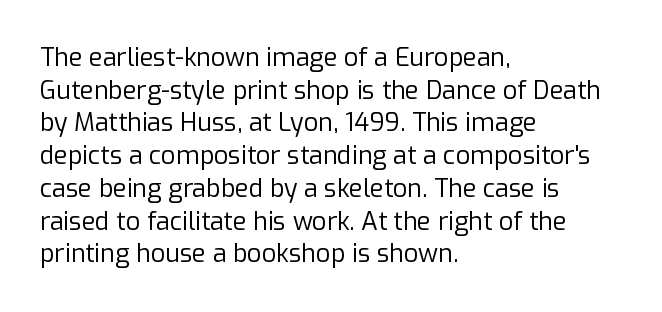
{"italic": "no", "bold": "no", "underline": "no", "align": "left", "line_spacing": "normal", "line_spacing_ratio": 1.31, "letter_spacing": "normal", "letter_spacing_em": 0.0, "glyph_px": 25}
